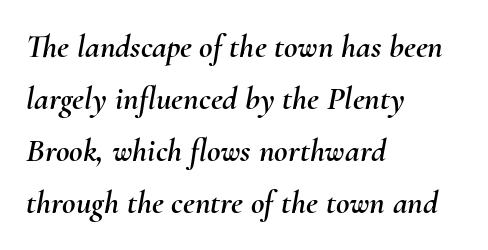
The image shows 33 px text type, italic (leaning right); set left-aligned, normal line spacing (1.58x), normal letter spacing, not underlined; medium stroke contrast and a small x-height.
